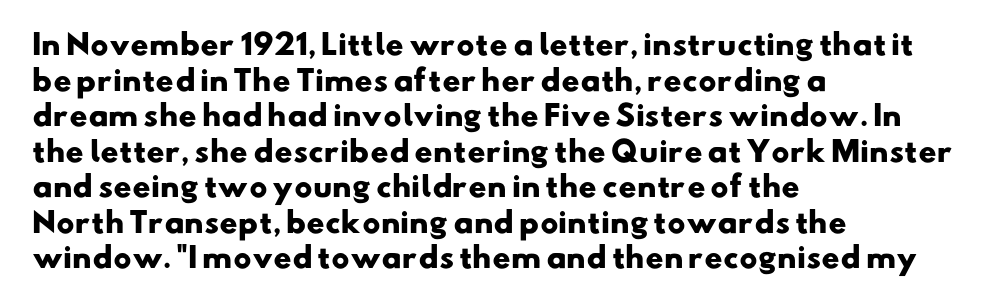
The image shows 28 px heavy, wide sans-serif type; set left-aligned, normal line spacing (1.27x), normal letter spacing, not underlined; low stroke contrast and a small x-height.
